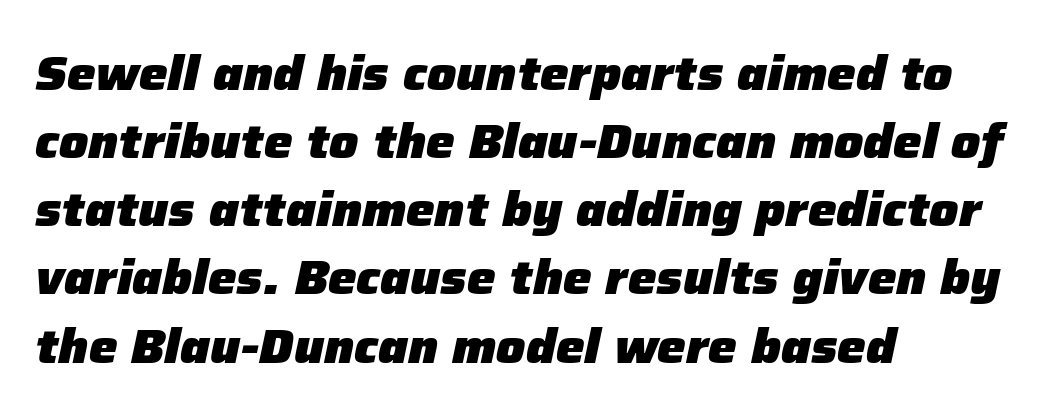
Q: Is the text bold? A: Yes.
Q: Is the text italic (slanted)? A: Yes, it leans right by about 12 degrees.
Q: Is the text underlined? A: No.
Q: How is the paragraph aligned? A: Left-aligned.
Q: Is the spacing between letters normal or unusually wide? A: Normal.
Q: Is the spacing between lines tight, normal or loose? A: Normal.
Q: Width (condensed, normal, or wide)? A: Normal.
Q: Stroke contrast? A: Low.
Q: x-height? A: Medium.
Q: Monospaced? A: No.
